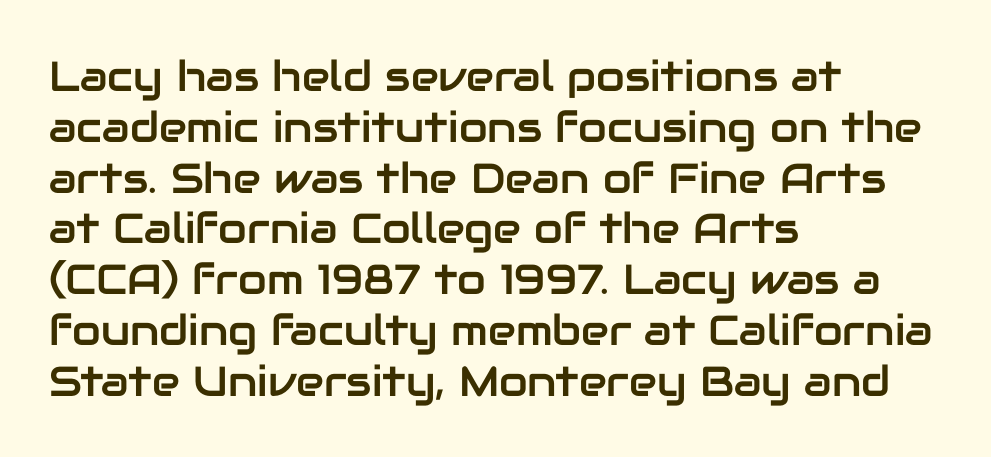
These lines are rendered in a variable-pitch font. The line texture is even and compact thanks to regular tracking. The lettering stays uniformly vertical, giving the passage a roman look. Where is the straight margin? On the left. Check the space under the baseline: it is left empty.
